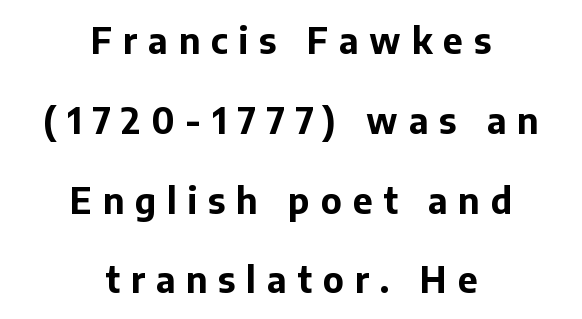
The image shows 35 px bold sans-serif type, upright; set centered, loose line spacing (2.28x), unusually wide letter spacing (+0.31 em), not underlined; low stroke contrast and a medium x-height.
